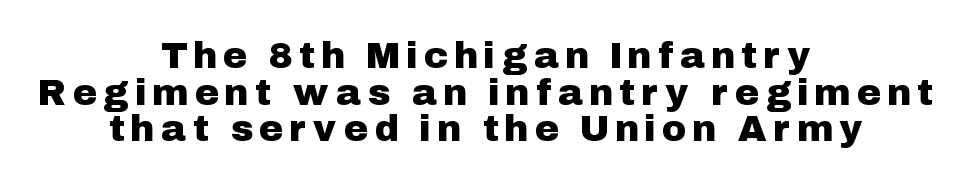
Anything drawn beneath the words? Only blank space. Each letter's strokes conclude bluntly, with no projecting serifs. The letters advance in unequal steps, a hallmark of proportional type. The lettering holds an erect, upright posture throughout.
